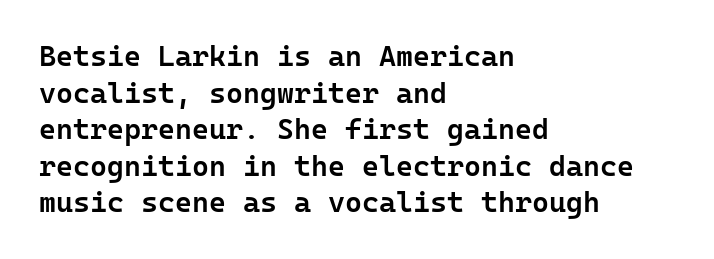
The strokes are fattened partway — semibold, not bold. The rendering shows plain stroke endings on the letterforms — a sans-serif design. Reading down the column, the eye jumps a familiar distance to each next line. Do the letters lean? They stand straight. Which margin do the lines hug? The left one — the right edge is uneven.
